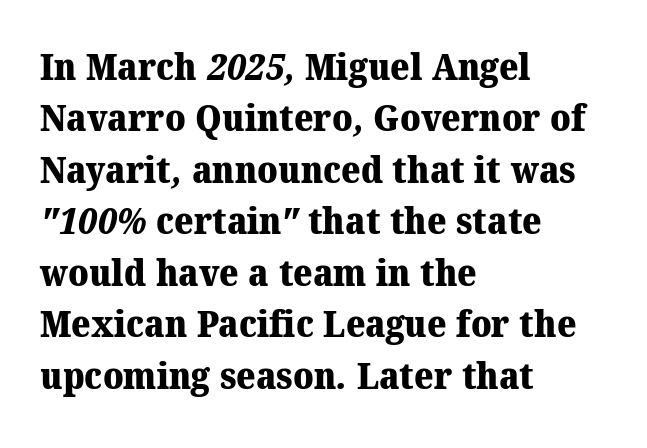
Q: Is the text bold? A: Yes.
Q: Is the typeface a serif or a sans-serif typeface? A: Serif.
Q: Is the text underlined? A: No.
Q: How is the paragraph aligned? A: Left-aligned.
Q: Is the spacing between letters normal or unusually wide? A: Normal.
Q: Is the spacing between lines tight, normal or loose? A: Normal.
Q: Width (condensed, normal, or wide)? A: Normal.
Q: Stroke contrast? A: Medium.
Q: x-height? A: Medium.
Q: Monospaced? A: No.
